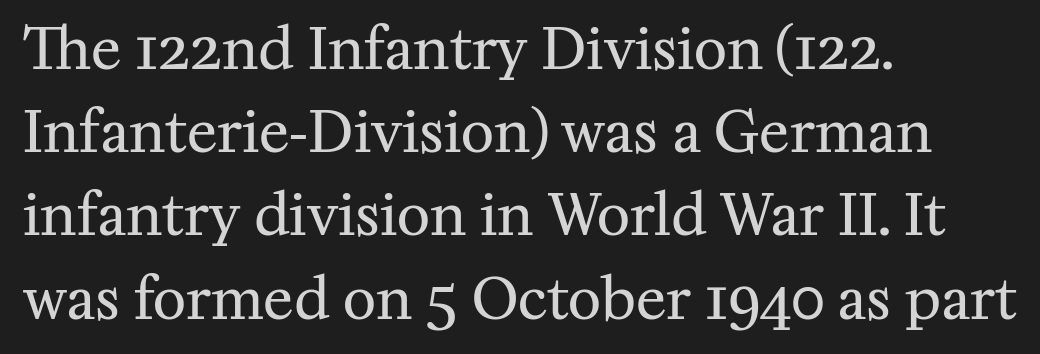
{"serif": "yes", "italic": "no", "bold": "no", "weight": "regular", "width": "normal", "stroke_contrast": "medium", "x_height": "medium", "monospaced": "no", "underline": "no", "align": "left", "line_spacing": "normal", "line_spacing_ratio": 1.46, "letter_spacing": "normal", "letter_spacing_em": 0.0, "glyph_px": 57}
